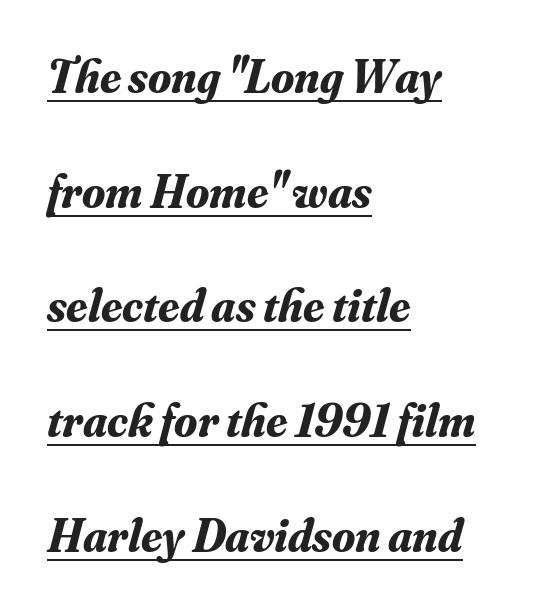
{"serif": "yes", "italic": "yes", "lean": "right", "slant_degrees": 16, "bold": "yes", "weight": "bold", "width": "normal", "stroke_contrast": "medium", "x_height": "small", "monospaced": "no", "underline": "yes", "align": "left", "line_spacing": "loose", "line_spacing_ratio": 2.44, "letter_spacing": "normal", "letter_spacing_em": 0.0, "glyph_px": 47}
